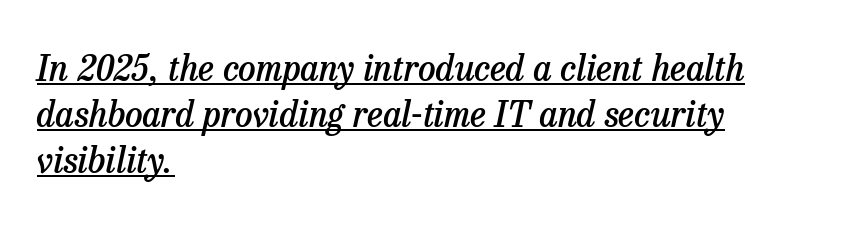
A typesetter would call this proportional, since set widths differ per character. What weight is shown? A semibold, between regular and bold. Regarding leading, the lines here are spaced in the standard way. Looking at the ascenders, they clearly lean. Horizontally, the lines are justified to the leading edge only.
